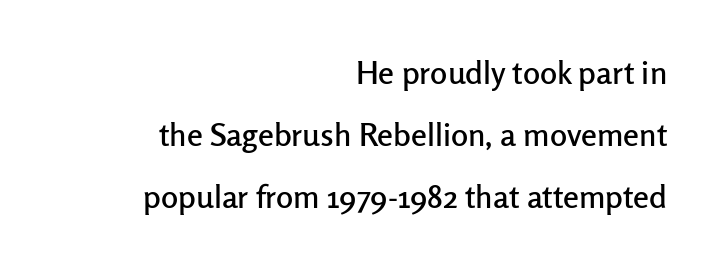
The image shows 32 px sans-serif type, upright; set right-aligned, loose line spacing (1.94x), normal letter spacing, not underlined; low stroke contrast and a medium x-height.
